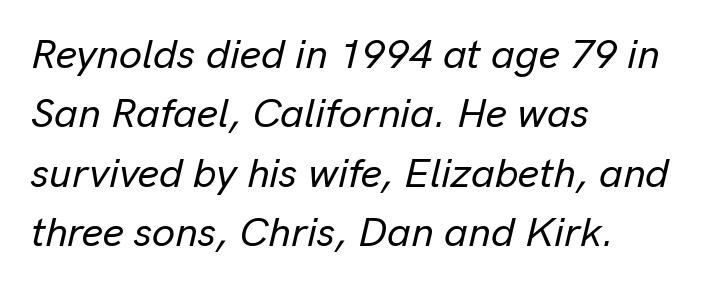
The image shows 41 px text type, italic (leaning right); set left-aligned, normal line spacing (1.45x), normal letter spacing, not underlined; low stroke contrast and a medium x-height.
